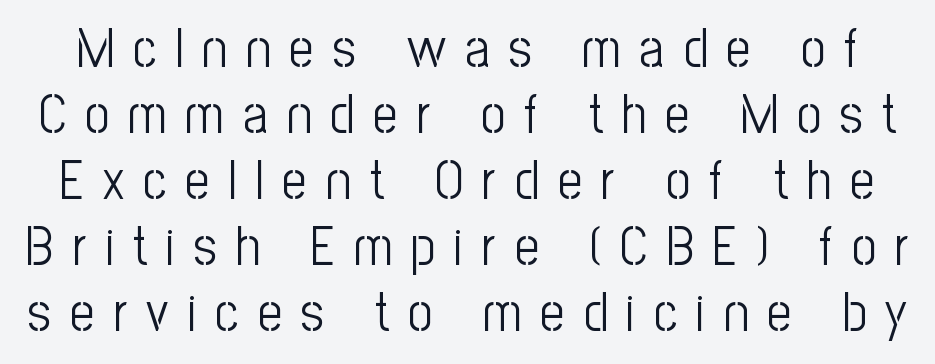
The image shows 54 px light, condensed sans-serif type, upright; set line spacing 1.22x, unusually wide letter spacing (+0.35 em), not underlined; low stroke contrast and a medium x-height.
